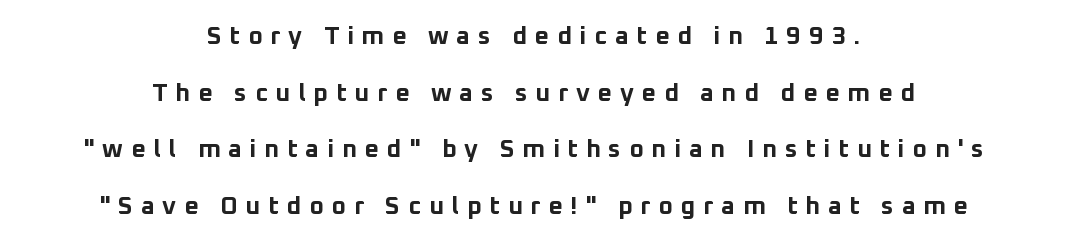
{"italic": "no", "bold": "yes", "underline": "no", "align": "center", "line_spacing": "loose", "line_spacing_ratio": 2.27, "letter_spacing": "wide", "letter_spacing_em": 0.31, "glyph_px": 25}
